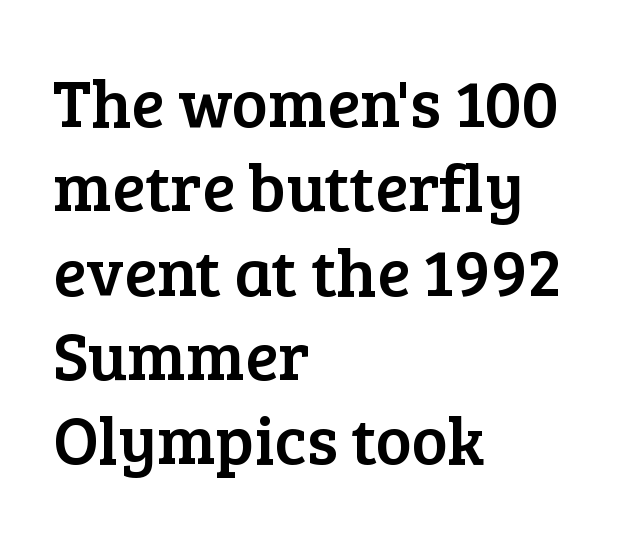
{"serif": "yes", "italic": "no", "width": "normal", "stroke_contrast": "low", "x_height": "medium", "monospaced": "no", "underline": "no", "align": "left", "line_spacing_ratio": 1.24, "letter_spacing": "normal", "letter_spacing_em": 0.0, "glyph_px": 68}
